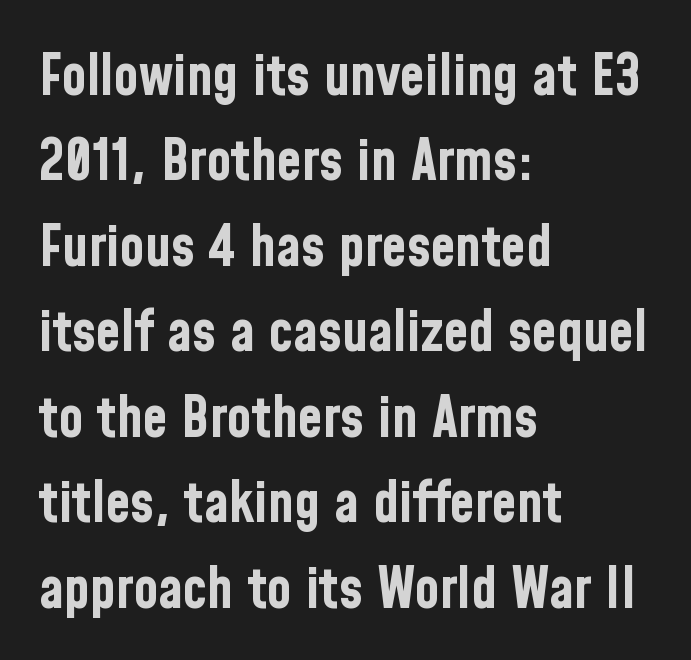
Letters rest on an invisible, unmarked baseline. The letters sit at their default tracking, neither squeezed nor spread. The lettering holds an erect, upright posture throughout. You'd pick this weight for a headline — it's a proper bold. Is the block centered? No — it sits flush against the left margin.
